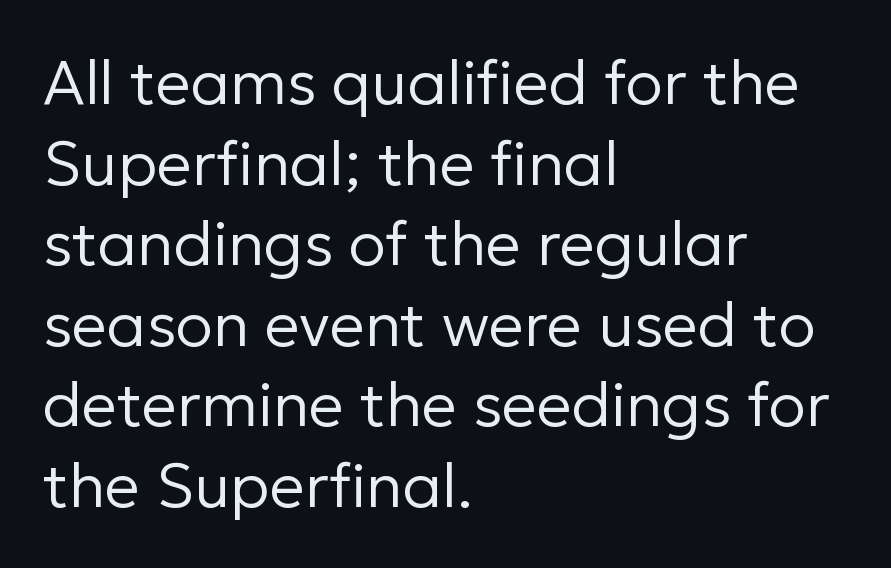
{"serif": "no", "italic": "no", "bold": "no", "weight": "regular", "width": "normal", "stroke_contrast": "low", "x_height": "medium", "monospaced": "no", "underline": "no", "align": "left", "line_spacing": "normal", "line_spacing_ratio": 1.3, "letter_spacing": "normal", "letter_spacing_em": 0.0, "glyph_px": 62}
